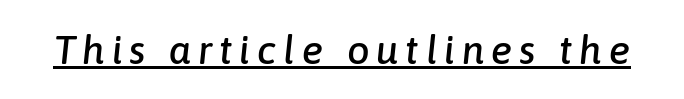
The image shows 40 px text type, italic (leaning right); set underlined; low stroke contrast and a medium x-height.
